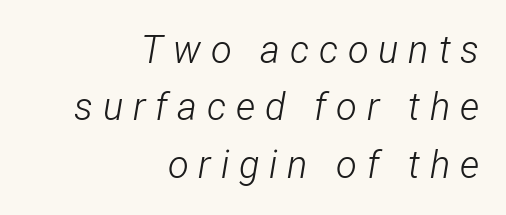
Beneath every word, the page is bare. One glance says typical: line gaps are just what's usual. Is this a fixed-width face? No — the glyphs have proportional, varying widths. Horizontally, the lines are justified to the trailing edge only. The passage shown is not bold in any degree. The tracking reads as deliberately expanded to a designer's eye.
